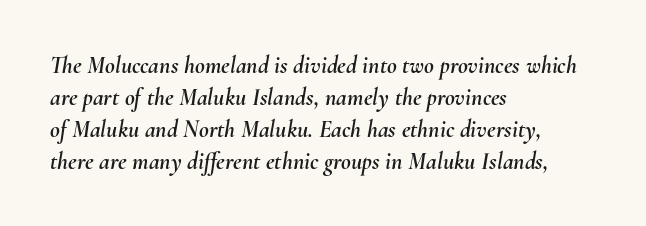
The paragraph shown leans on its left margin. Regular leading. Nobody drew a line under any word here. Observe the lean: these are italic letterforms.
